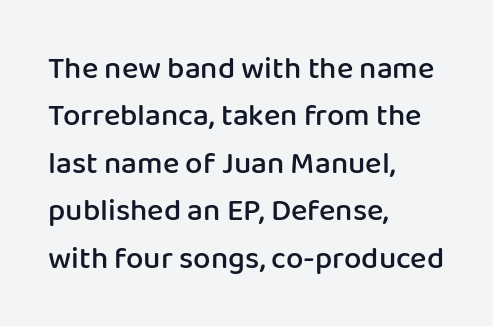
{"serif": "no", "italic": "no", "bold": "semi", "weight": "semibold", "width": "normal", "stroke_contrast": "low", "x_height": "medium", "monospaced": "no", "underline": "no", "align": "left", "line_spacing": "normal", "line_spacing_ratio": 1.53, "letter_spacing": "normal", "letter_spacing_em": 0.0, "glyph_px": 31}
